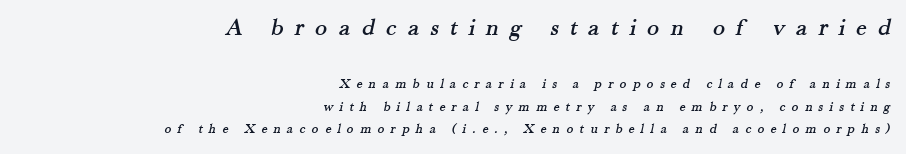
Letters rest on an invisible, unmarked baseline. Loose tracking; the words dissolve into strings of separated letters. Vertical spacing — default. Which of the two is more prominent by size? The first, at the top. Visually the block forms a straight wall on the right and a jagged coastline on the left.
